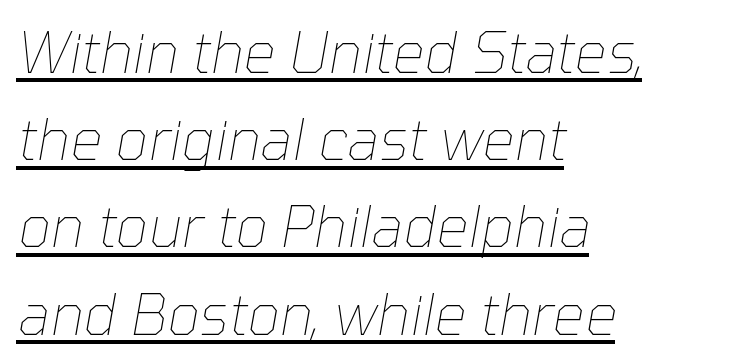
The image shows 57 px thin type, italic (leaning right); set left-aligned, normal line spacing (1.53x), normal letter spacing, underlined; low stroke contrast and a medium x-height.
